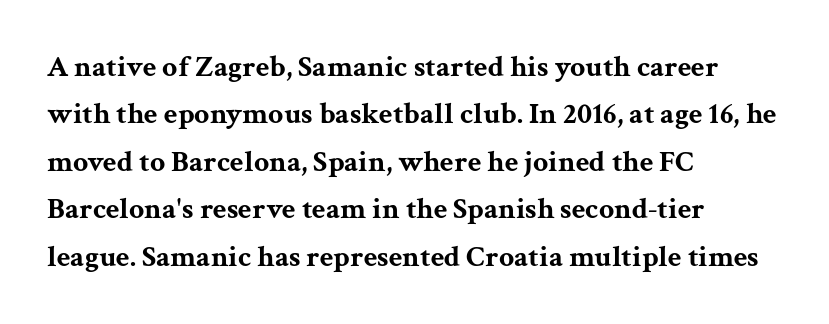
{"serif": "yes", "italic": "no", "bold": "yes", "weight": "bold", "width": "wide", "stroke_contrast": "medium", "x_height": "medium", "monospaced": "no", "underline": "no", "align": "left", "line_spacing": "normal", "line_spacing_ratio": 1.58, "letter_spacing": "normal", "letter_spacing_em": 0.0, "glyph_px": 30}
